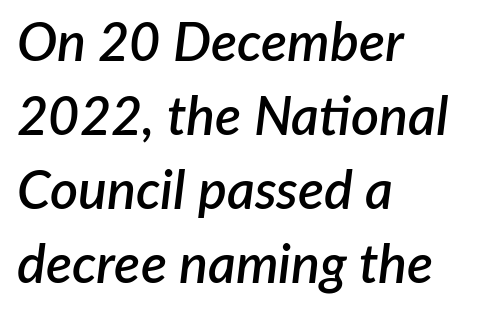
The image shows 54 px semibold type, italic (leaning right); set left-aligned, normal line spacing (1.37x), normal letter spacing, not underlined; low stroke contrast and a medium x-height.
